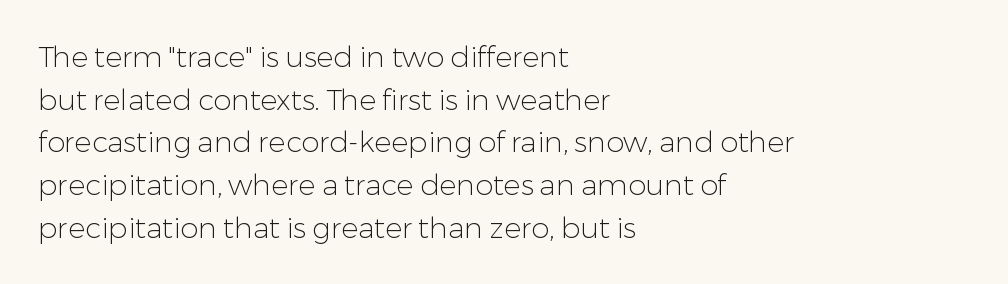
The image shows 29 px light sans-serif type, upright; set left-aligned, normal line spacing (1.47x), normal letter spacing, not underlined; low stroke contrast and a medium x-height.
